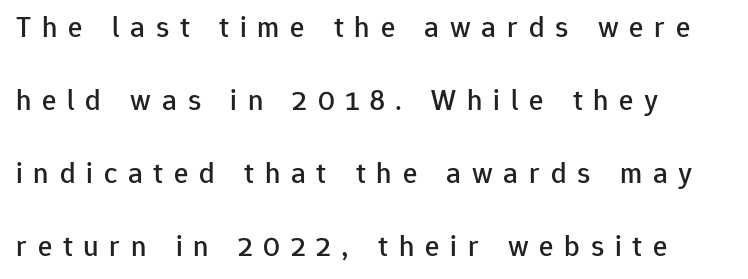
You could only call the tracking loose — the letters float apart. When letters stand straight like this, we call the style roman or upright. Summary of vertical rhythm: relaxed, with wide interline spacing. The text was rendered using a sans face with plain stroke endings. Beneath every word, the page is bare.
